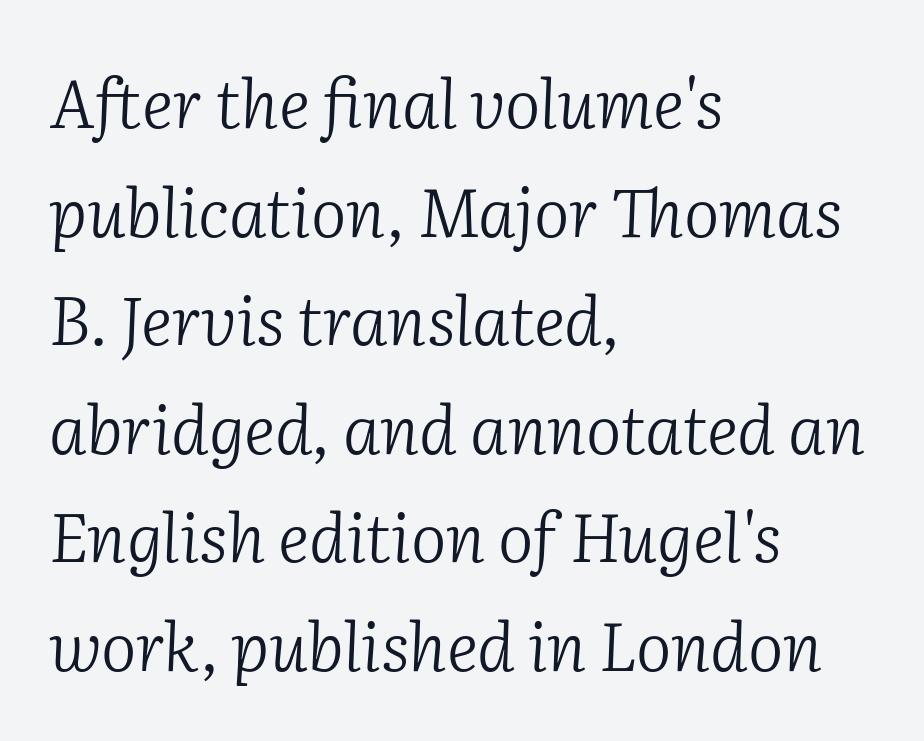
The rendering keeps characters at their native spacing. The passage shown is not underscored anywhere. The passage shown stacks its lines at a standard gap. The passage shown leans; its letterforms are oblique.
